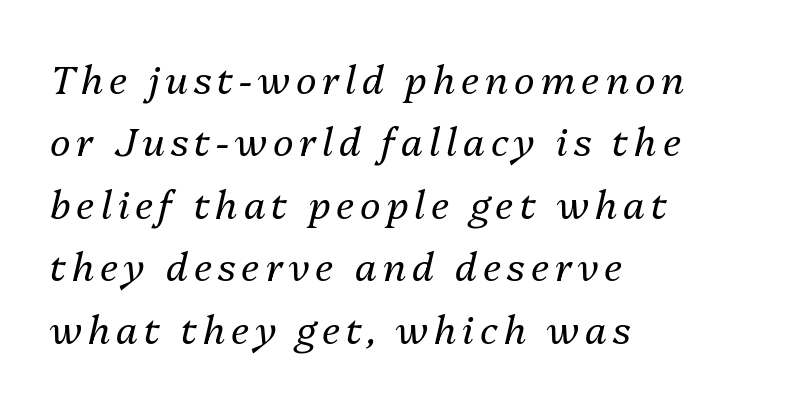
The zone under the glyphs is completely vacant. One glance says typical: line gaps are just what's usual. The typeface has the unassuming heft of standard copy or less. The lines in this sample share a left origin and differ only in where they stop. An italicized treatment has been applied to the whole sample.
